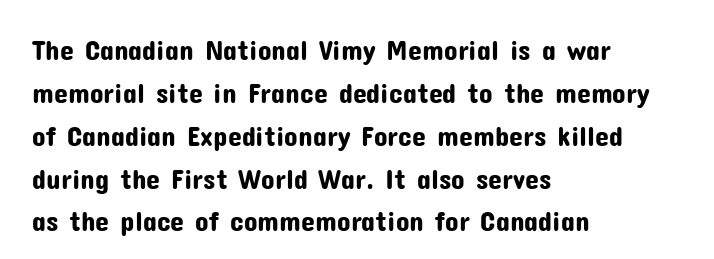
{"serif": "no", "italic": "no", "width": "normal", "stroke_contrast": "low", "x_height": "medium", "monospaced": "no", "underline": "no", "align": "left", "line_spacing": "normal", "line_spacing_ratio": 1.53, "letter_spacing": "normal", "letter_spacing_em": 0.0, "glyph_px": 28}
